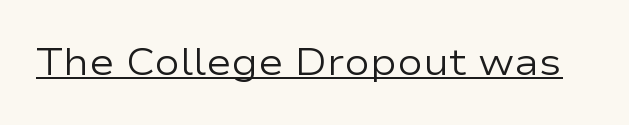
{"serif": "no", "italic": "no", "bold": "no", "weight": "regular", "width": "wide", "stroke_contrast": "low", "x_height": "medium", "monospaced": "no", "underline": "yes", "letter_spacing": "normal", "letter_spacing_em": 0.0, "glyph_px": 38}
